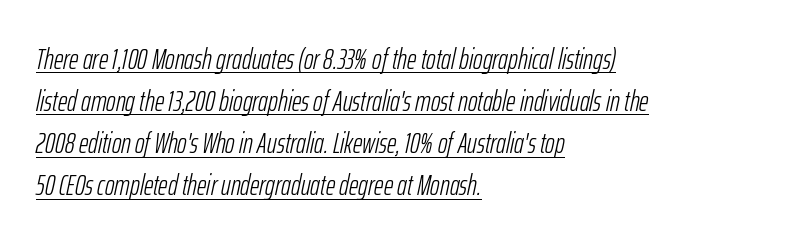
Q: Is the text bold? A: No.
Q: Is the text italic (slanted)? A: Yes, it leans right by about 12 degrees.
Q: Is the text underlined? A: Yes.
Q: How is the paragraph aligned? A: Left-aligned.
Q: Is the spacing between letters normal or unusually wide? A: Normal.
Q: Is the spacing between lines tight, normal or loose? A: Normal.
Q: Width (condensed, normal, or wide)? A: Condensed.
Q: Stroke contrast? A: Low.
Q: x-height? A: Medium.
Q: Monospaced? A: No.
